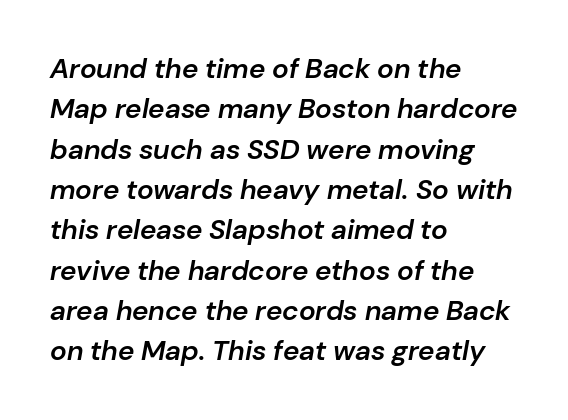
The image shows 28 px semibold type, italic (leaning right); set left-aligned, normal line spacing (1.44x), normal letter spacing, not underlined; low stroke contrast and a medium x-height.
